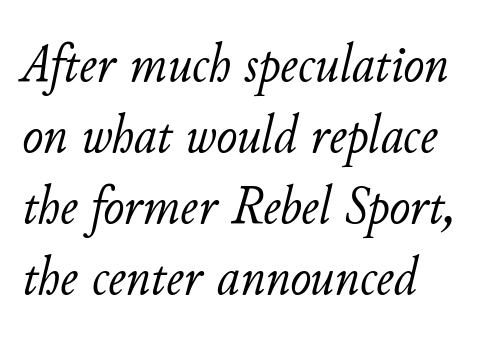
The image shows 56 px light type, italic (leaning right); set left-aligned, normal line spacing (1.27x), normal letter spacing, not underlined; low stroke contrast and a small x-height.
